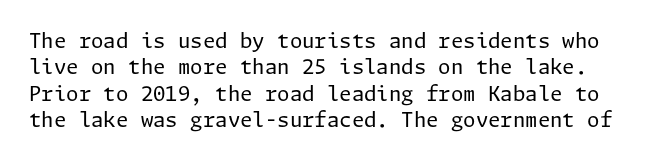
Q: Is the text bold? A: No.
Q: Is the text italic (slanted)? A: No, it is upright.
Q: Is the text underlined? A: No.
Q: Is the spacing between letters normal or unusually wide? A: Normal.
Q: Is the spacing between lines tight, normal or loose? A: Normal.
